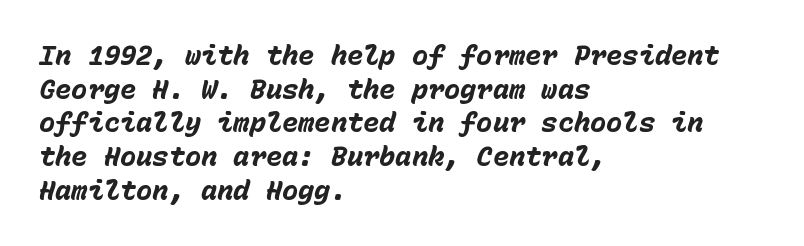
{"italic": "yes", "lean": "right", "slant_degrees": 15, "bold": "yes", "underline": "no", "align": "left", "line_spacing": "normal", "line_spacing_ratio": 1.25, "letter_spacing": "normal", "letter_spacing_em": 0.0, "glyph_px": 27}
